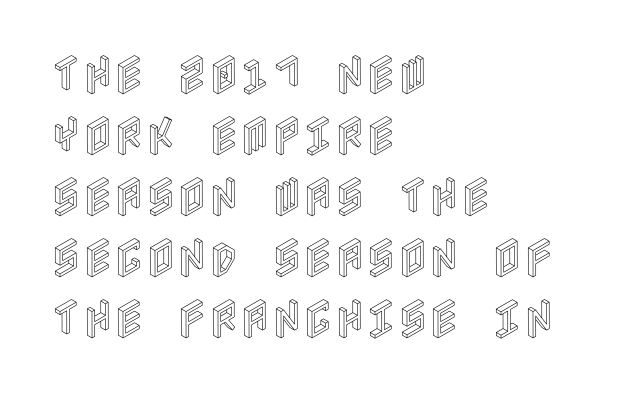
Vertical spacing — default. The words here are not underlined. Which margin do the lines hug? The left one — the right edge is uneven. When letters stand straight like this, we call the style roman or upright.
